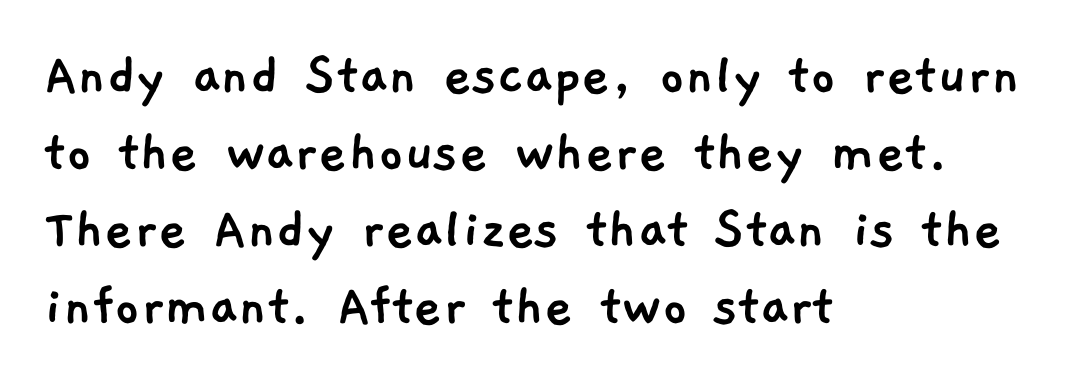
{"serif": "no", "width": "normal", "stroke_contrast": "low", "x_height": "medium", "monospaced": "no", "underline": "no", "align": "left", "line_spacing_ratio": 1.24, "letter_spacing": "normal", "letter_spacing_em": 0.0, "glyph_px": 62}
